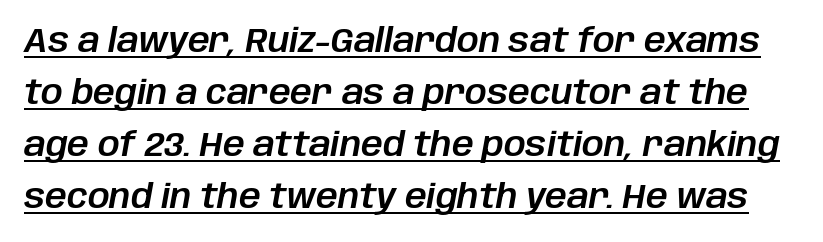
Q: Is the text italic (slanted)? A: Yes, it leans right by about 10 degrees.
Q: Is the text underlined? A: Yes.
Q: Is the spacing between letters normal or unusually wide? A: Normal.
Q: Is the spacing between lines tight, normal or loose? A: Normal.
Q: Width (condensed, normal, or wide)? A: Normal.
Q: Stroke contrast? A: Low.
Q: x-height? A: Large.
Q: Monospaced? A: No.
